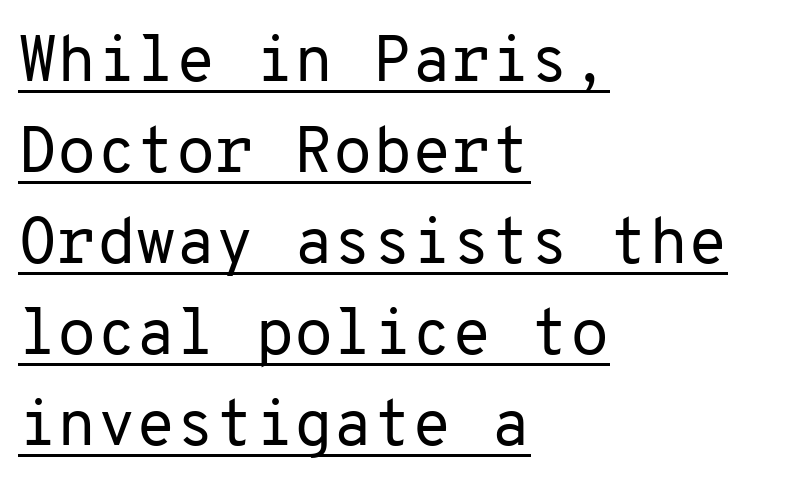
{"serif": "no", "italic": "no", "bold": "no", "weight": "regular", "width": "normal", "stroke_contrast": "low", "x_height": "medium", "monospaced": "yes", "underline": "yes", "align": "left", "line_spacing": "normal", "line_spacing_ratio": 1.42, "letter_spacing": "normal", "letter_spacing_em": 0.0, "glyph_px": 64}
